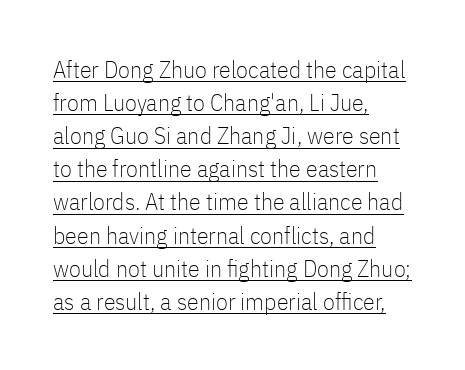
The strokes are not fattened; the text isn't bold. A classic flush-left, rag-right setting is used for this passage. Standard letterfit; no display-style spreading of the glyphs. The space between consecutive lines is moderate. Students, observe the line beneath the letters — that is underlining. Italic? Not at all — the glyphs are vertical.
